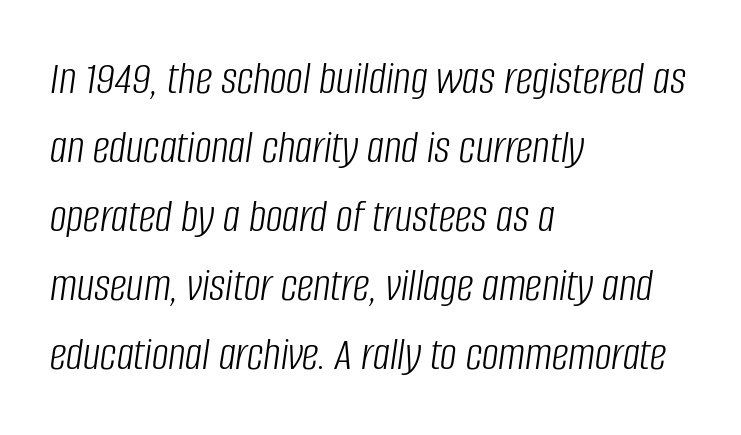
A normal amount of white space separates one row of letters from the next. Observe the lean: these are italic letterforms. This sample has the flowing, uneven cadence of proportional lettering. This reads as an unemphasized weight, regular at the heaviest. The foot of each line stays bare and open. Short and long lines alike share a common starting point at left.
